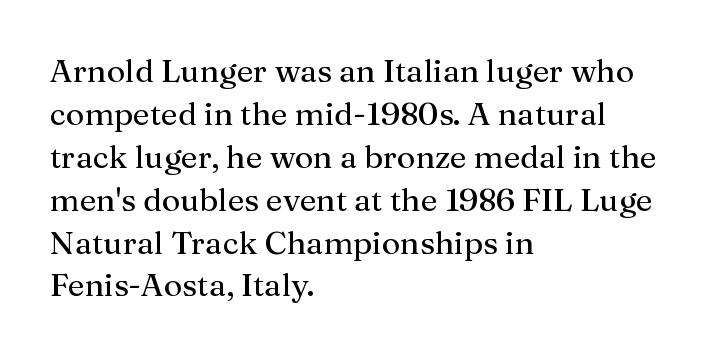
The text block is weighted toward the left margin, trailing off unevenly rightward. The characters are drawn with everyday or finer stroke widths. The letterforms sit shoulder to shoulder at normal distance. A typesetter would label this face a serif. The passage shown is not underscored anywhere. Think of a printed novel: that variable character pitch is what you see here.
